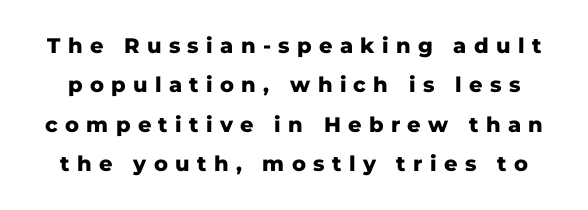
{"italic": "no", "bold": "yes", "underline": "no", "line_spacing_ratio": 1.88, "letter_spacing": "wide", "letter_spacing_em": 0.35, "glyph_px": 21}
